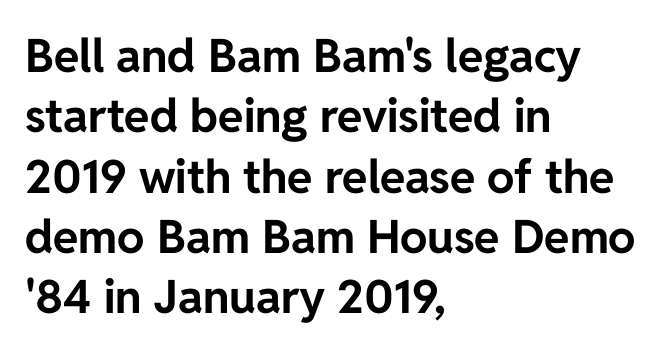
Vertical spacing — default. A typesetter would call this zero additional tracking. Every character sits straight up, as roman type does. Each letter keeps its own natural width here, so spacing adapts to shape. This is sans-serif lettering, the kind often seen on screens and signage.
